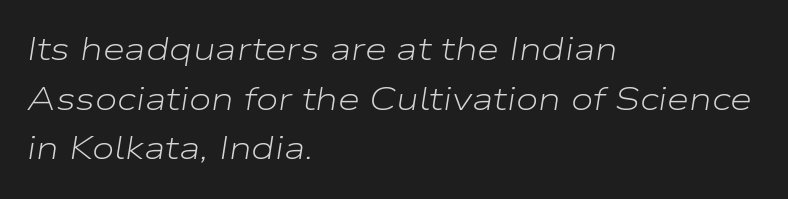
The image shows 32 px light, wide type, italic (leaning right); set left-aligned, normal line spacing (1.55x), normal letter spacing, not underlined; low stroke contrast and a medium x-height.
